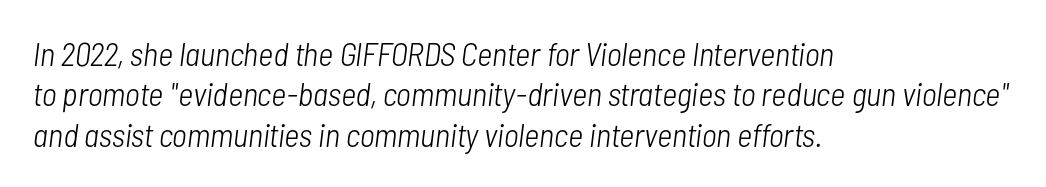
Style check: oblique. Check under the words: just untouched page. Short note: letters normally spaced. Character widths vary here, with narrow letters taking less room than wide ones. The strokes are not fattened; the text isn't bold.
